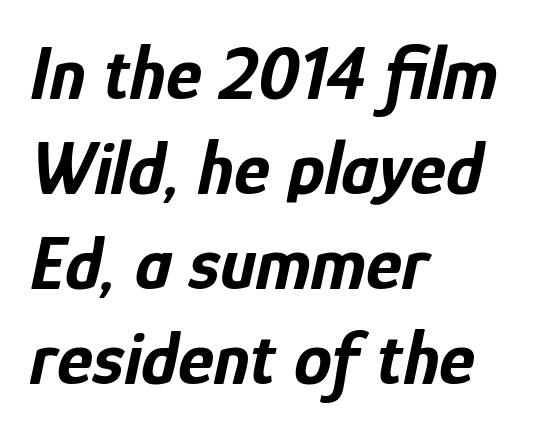
Q: Is the text bold? A: Yes.
Q: Is the text italic (slanted)? A: Yes, it leans right by about 12 degrees.
Q: Is the text underlined? A: No.
Q: How is the paragraph aligned? A: Left-aligned.
Q: Is the spacing between letters normal or unusually wide? A: Normal.
Q: Is the spacing between lines tight, normal or loose? A: Normal.
Q: Width (condensed, normal, or wide)? A: Condensed.
Q: Stroke contrast? A: Low.
Q: x-height? A: Medium.
Q: Monospaced? A: No.
